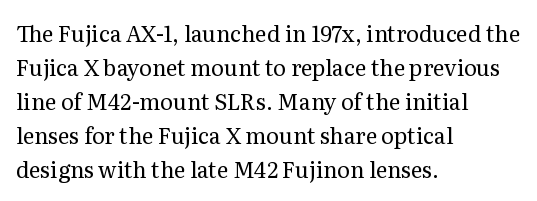
Q: Is the text bold? A: No.
Q: Is the text italic (slanted)? A: No, it is upright.
Q: Is the text underlined? A: No.
Q: How is the paragraph aligned? A: Left-aligned.
Q: Is the spacing between letters normal or unusually wide? A: Normal.
Q: Is the spacing between lines tight, normal or loose? A: Normal.
